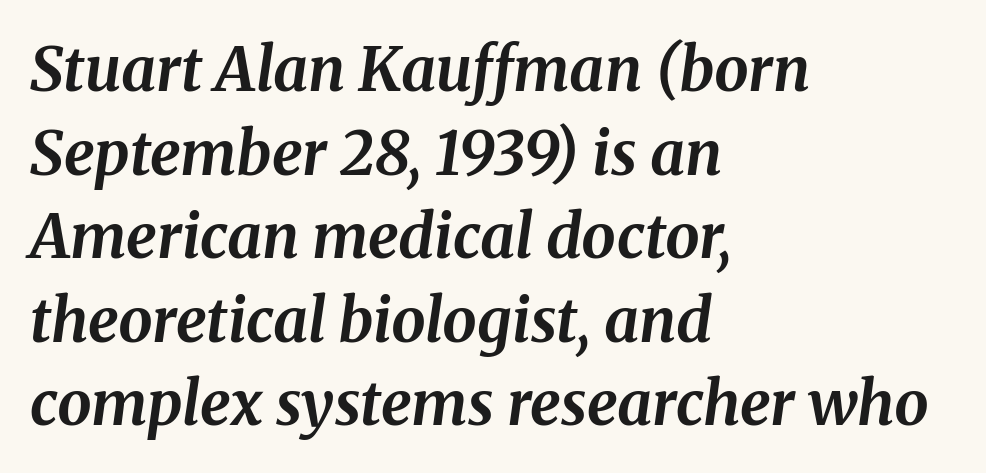
Q: Is the text bold? A: Yes.
Q: Is the text italic (slanted)? A: Yes, it leans right by about 8 degrees.
Q: Is the text underlined? A: No.
Q: How is the paragraph aligned? A: Left-aligned.
Q: Is the spacing between letters normal or unusually wide? A: Normal.
Q: Is the spacing between lines tight, normal or loose? A: Normal.
Q: Width (condensed, normal, or wide)? A: Normal.
Q: Stroke contrast? A: Medium.
Q: x-height? A: Medium.
Q: Monospaced? A: No.
